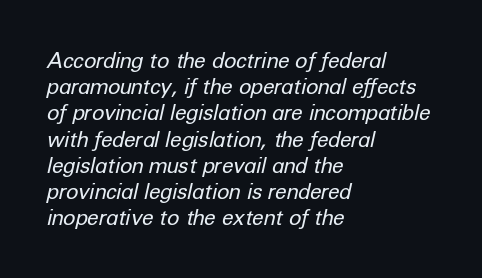
Q: Is the text bold? A: No.
Q: Is the text italic (slanted)? A: Yes, it leans right by about 12 degrees.
Q: Is the text underlined? A: No.
Q: How is the paragraph aligned? A: Left-aligned.
Q: Is the spacing between letters normal or unusually wide? A: Normal.
Q: Is the spacing between lines tight, normal or loose? A: Normal.
